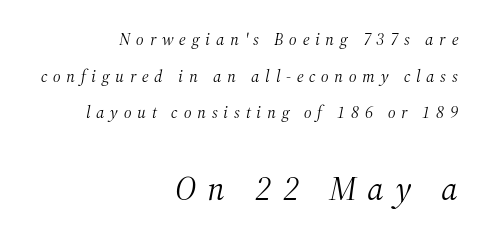
The image shows 34 px light serif type, italic (leaning right); set right-aligned, loose line spacing (2.15x), unusually wide letter spacing (+0.34 em), not underlined; the second (bottom) block is 2.0x larger; medium stroke contrast and a medium x-height.
